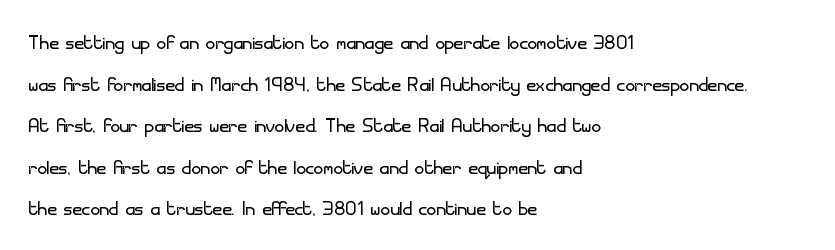
Q: Is the text bold? A: No.
Q: Is the text italic (slanted)? A: No, it is upright.
Q: Is the text underlined? A: No.
Q: How is the paragraph aligned? A: Left-aligned.
Q: Is the spacing between letters normal or unusually wide? A: Normal.
Q: Is the spacing between lines tight, normal or loose? A: Normal.
